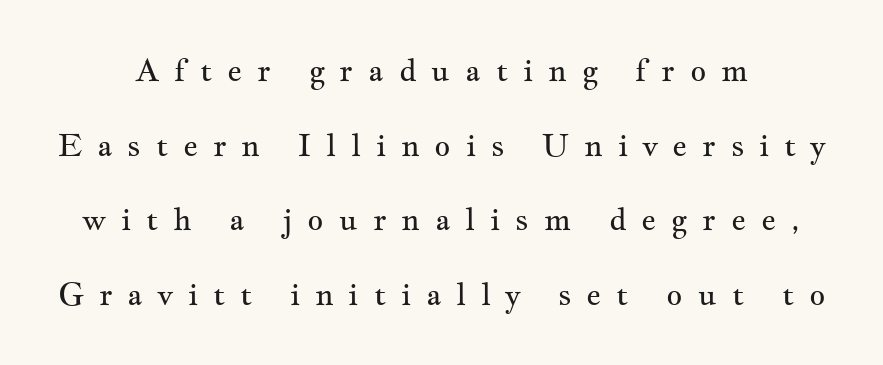
Spacing between characters has been opened up far beyond the box default. The text block is weighted toward neither margin, spreading evenly from the middle. Bold? No — there's no thickening of the strokes. Leading is clearly above the norm, producing a sparse column. Upright lettering throughout. The letters advance in unequal steps, a hallmark of proportional type.
